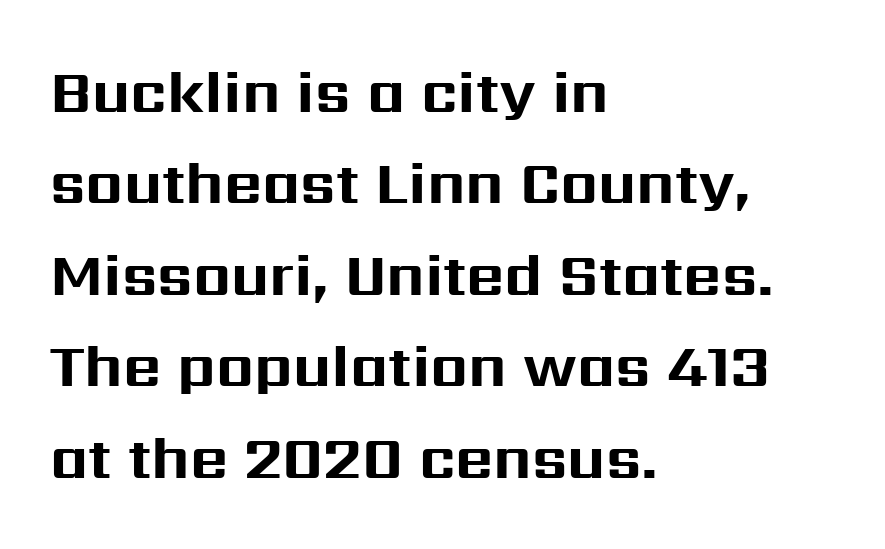
Q: Is the text bold? A: Yes.
Q: Is the text italic (slanted)? A: No, it is upright.
Q: Is the typeface a serif or a sans-serif typeface? A: Sans-serif.
Q: Is the text underlined? A: No.
Q: How is the paragraph aligned? A: Left-aligned.
Q: Is the spacing between letters normal or unusually wide? A: Normal.
Q: Is the spacing between lines tight, normal or loose? A: Normal.
Q: Width (condensed, normal, or wide)? A: Normal.
Q: Stroke contrast? A: Medium.
Q: x-height? A: Medium.
Q: Monospaced? A: No.
